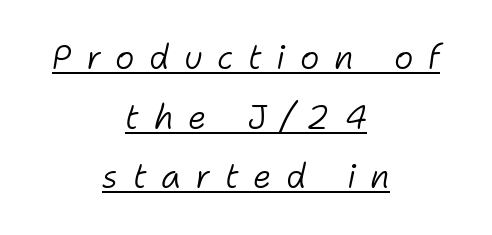
The image shows 33 px light type, italic (leaning right); set centered, line spacing 1.81x, unusually wide letter spacing (+0.44 em), underlined; low stroke contrast and a medium x-height.
